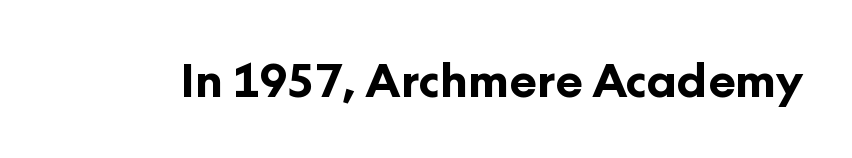
{"serif": "no", "italic": "no", "bold": "yes", "weight": "bold", "width": "normal", "stroke_contrast": "low", "x_height": "medium", "monospaced": "no", "underline": "no", "letter_spacing": "normal", "letter_spacing_em": 0.0, "glyph_px": 46}
